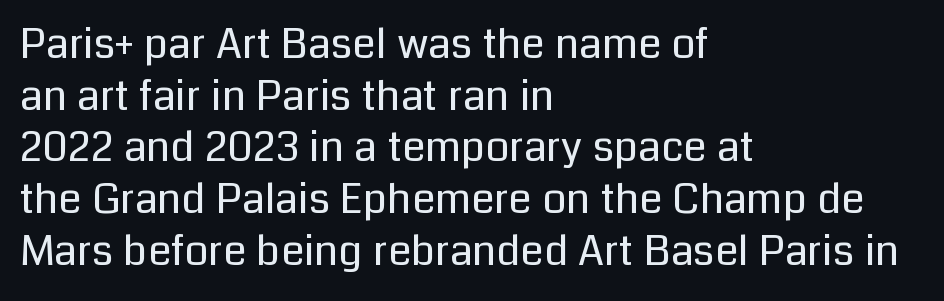
{"serif": "no", "italic": "no", "bold": "no", "weight": "regular", "width": "normal", "stroke_contrast": "low", "x_height": "medium", "monospaced": "no", "underline": "no", "align": "left", "line_spacing_ratio": 1.23, "letter_spacing": "normal", "letter_spacing_em": 0.0, "glyph_px": 42}
